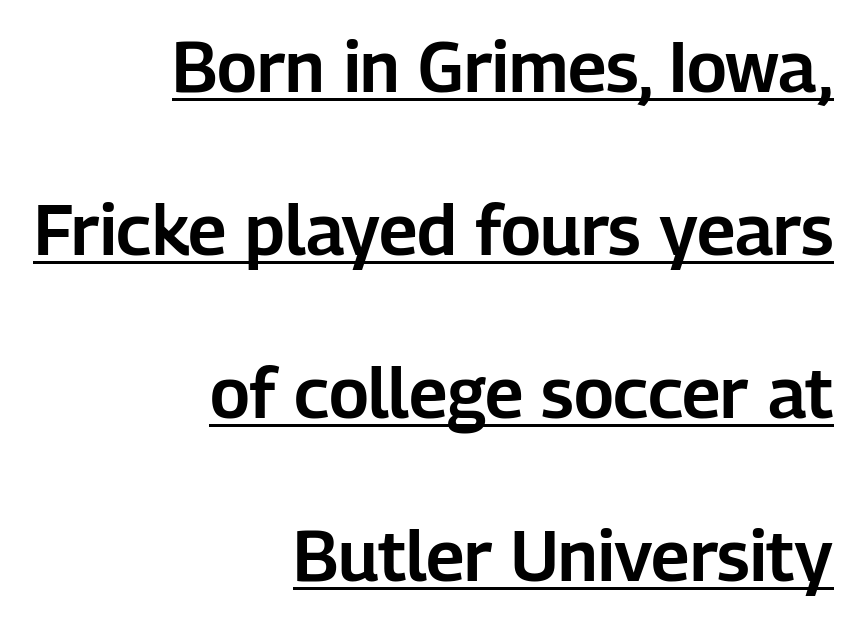
Q: Is the text italic (slanted)? A: No, it is upright.
Q: Is the typeface a serif or a sans-serif typeface? A: Sans-serif.
Q: Is the text underlined? A: Yes.
Q: How is the paragraph aligned? A: Right-aligned.
Q: Is the spacing between letters normal or unusually wide? A: Normal.
Q: Is the spacing between lines tight, normal or loose? A: Loose.
Q: Width (condensed, normal, or wide)? A: Normal.
Q: Stroke contrast? A: Low.
Q: x-height? A: Medium.
Q: Monospaced? A: No.
